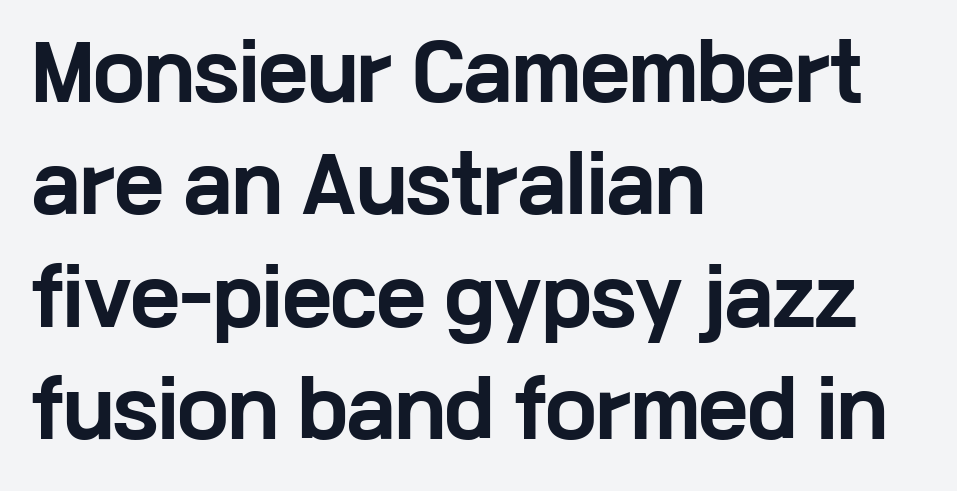
This is heavy type, rendered in bold. You could not count columns in this text — the font is proportionally spaced. The letterforms sit shoulder to shoulder at normal distance. Normally led — the rows are evenly, conventionally spaced. Unmarked baselines from the first word to the last. All the whitespace from short lines collects on the right.
